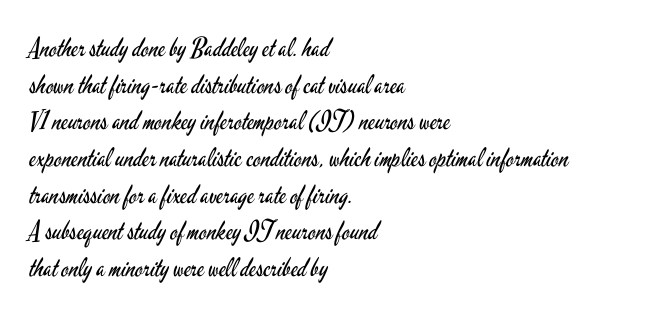
The image shows 26 px text type; set left-aligned, normal line spacing (1.41x), normal letter spacing, not underlined.
